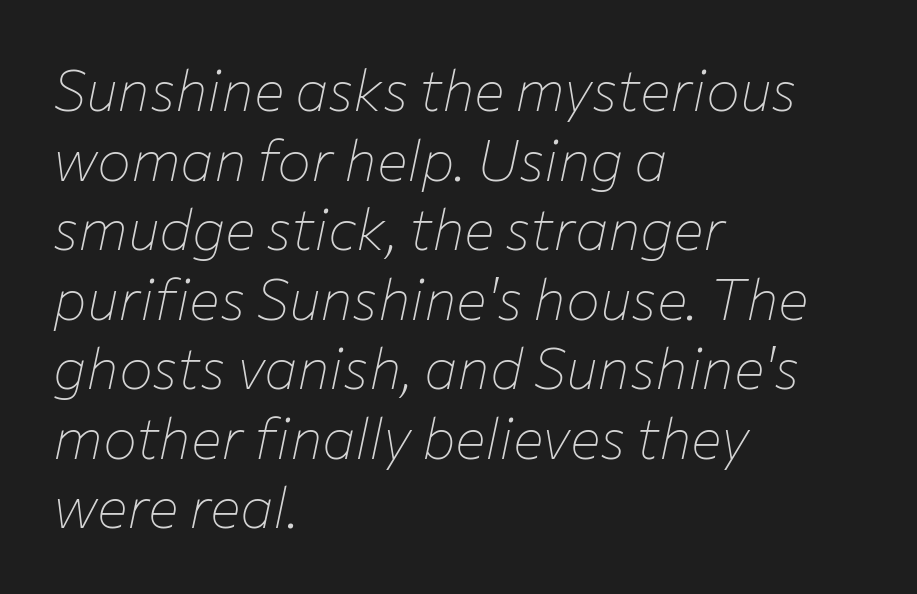
Observe the lean: these are italic letterforms. Left-aligned paragraph, ragged on the right. The rendering keeps characters at their native spacing. Stems and bowls with no extra thickness — not bold. The baseline area is clear. Character widths vary here, with narrow letters taking less room than wide ones.
